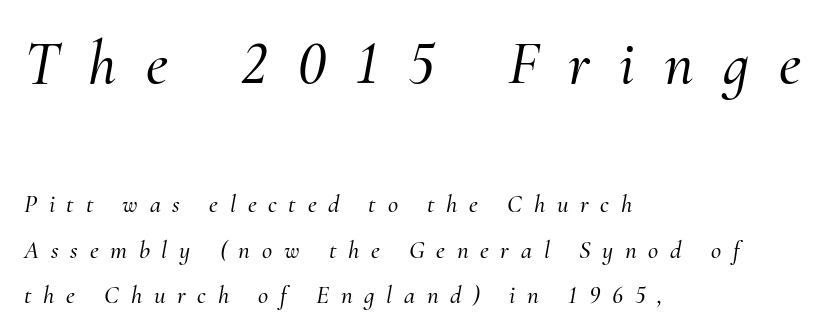
These lines are rendered in a variable-pitch font. Font category for this specimen: serif. Loose tracking; the words dissolve into strings of separated letters. The emphasis by scale lands on block number one, above. Designer's note — italics engaged. Alignment: flush left.
